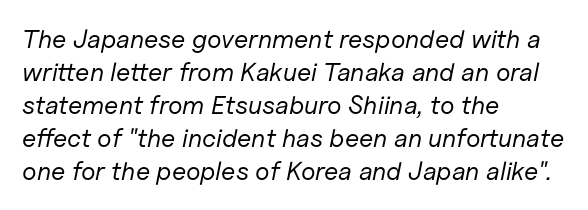
{"italic": "yes", "lean": "right", "slant_degrees": 11, "bold": "no", "underline": "no", "align": "left", "line_spacing": "normal", "line_spacing_ratio": 1.27, "letter_spacing": "normal", "letter_spacing_em": 0.0, "glyph_px": 26}
